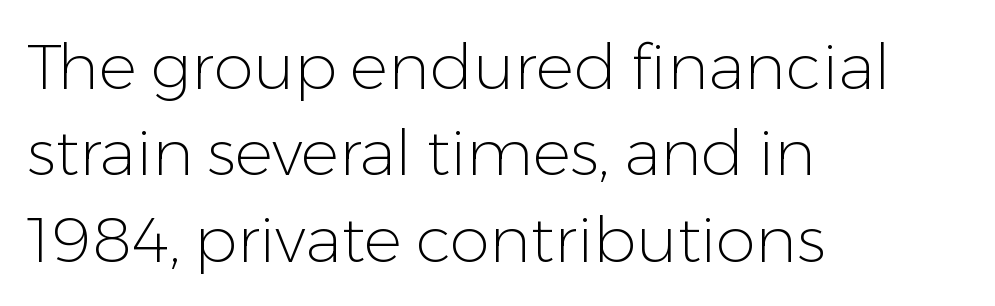
Q: Is the text bold? A: No.
Q: Is the text italic (slanted)? A: No, it is upright.
Q: Is the typeface a serif or a sans-serif typeface? A: Sans-serif.
Q: Is the text underlined? A: No.
Q: How is the paragraph aligned? A: Left-aligned.
Q: Is the spacing between letters normal or unusually wide? A: Normal.
Q: Is the spacing between lines tight, normal or loose? A: Normal.
Q: Width (condensed, normal, or wide)? A: Normal.
Q: Stroke contrast? A: Low.
Q: x-height? A: Medium.
Q: Monospaced? A: No.
